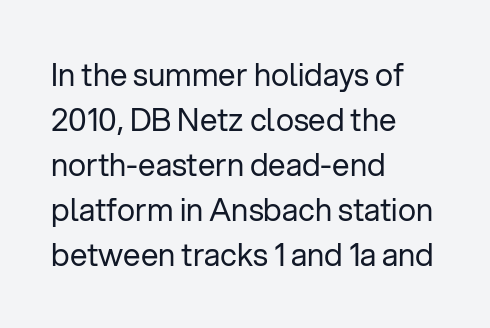
Casual observation: everything's shoved over to the left. The line texture is even and compact thanks to regular tracking. A bare baseline throughout the passage. Each letter's strokes conclude bluntly, with no projecting serifs. The letters advance in unequal steps, a hallmark of proportional type. Is the stroke heavy? The answer is a plain regular-or-lighter.
